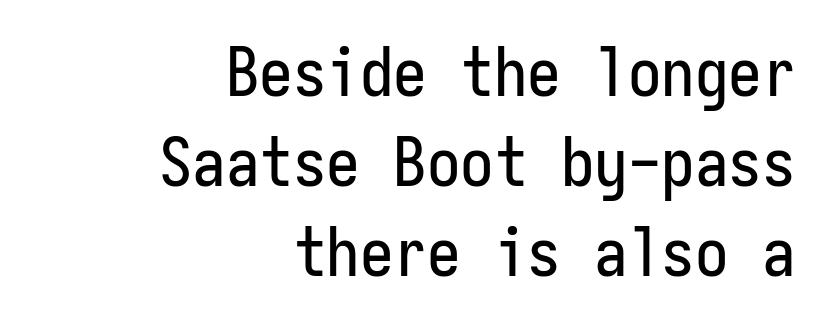
A clean baseline with only descenders dipping below it. Regarding leading, the lines here are spaced in the standard way. The lettering stays uniformly vertical, giving the passage a roman look. Font category for this specimen: sans-serif. The tracking reads as untouched default to a designer's eye. Where is the straight margin? On the right.
